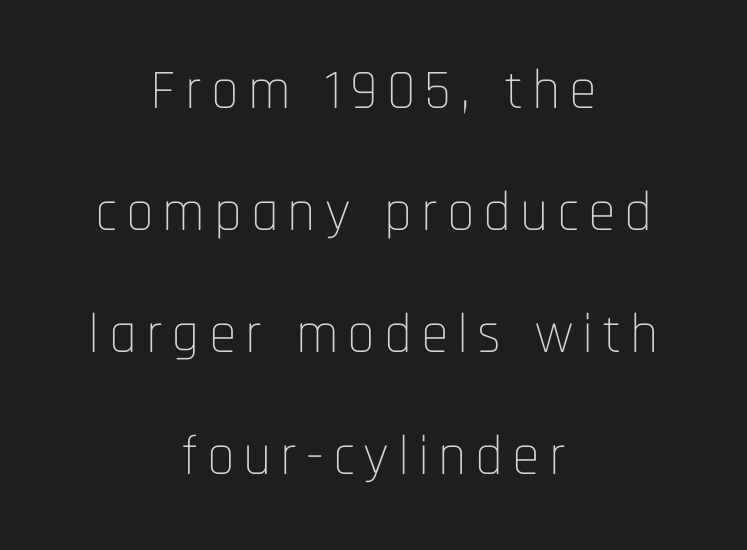
The image shows 56 px thin, condensed sans-serif type, upright; set centered, loose line spacing (2.18x), not underlined; low stroke contrast and a large x-height.
